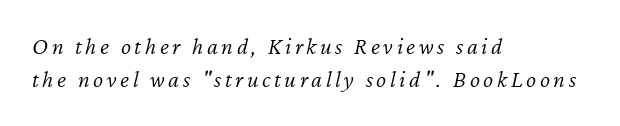
{"italic": "yes", "lean": "right", "slant_degrees": 12, "bold": "no", "underline": "no", "align": "left", "line_spacing": "normal", "line_spacing_ratio": 1.39, "glyph_px": 24}
